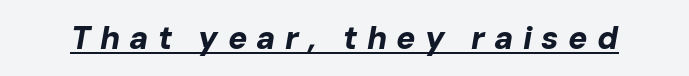
The image shows 32 px bold type, italic (leaning right); set unusually wide letter spacing (+0.29 em), underlined; low stroke contrast and a medium x-height.
